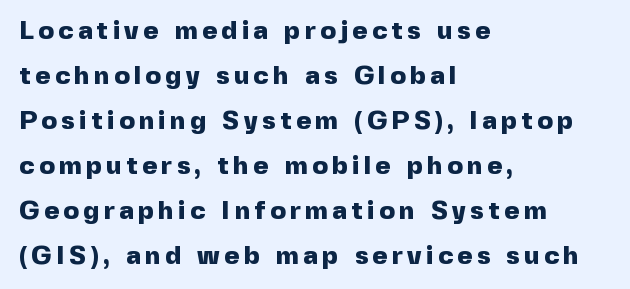
{"italic": "no", "bold": "yes", "underline": "no", "align": "left", "line_spacing_ratio": 1.73, "glyph_px": 26}
